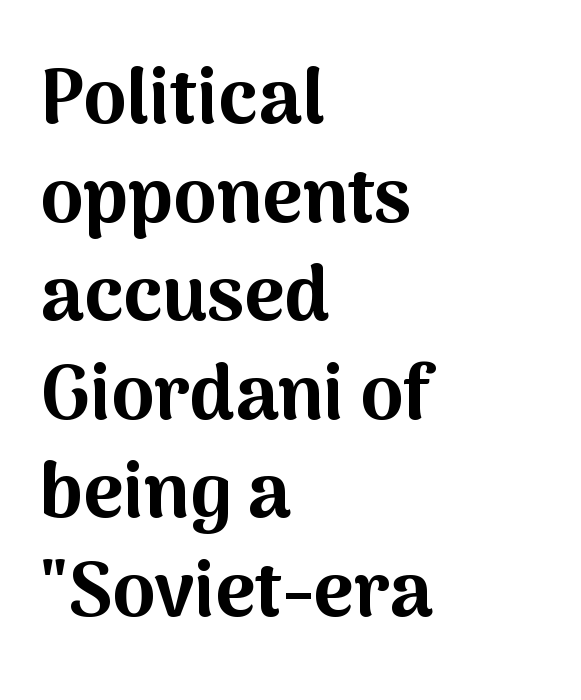
{"serif": "no", "italic": "no", "bold": "yes", "weight": "bold", "width": "normal", "stroke_contrast": "medium", "x_height": "medium", "monospaced": "no", "underline": "no", "align": "left", "line_spacing": "normal", "line_spacing_ratio": 1.28, "letter_spacing": "normal", "letter_spacing_em": 0.0, "glyph_px": 77}
